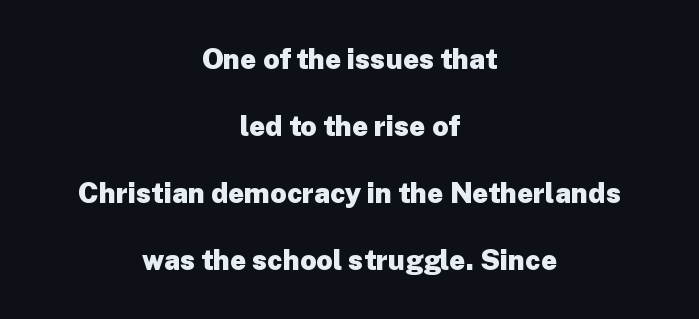
Q: Is the text bold? A: Yes.
Q: Is the text italic (slanted)? A: No, it is upright.
Q: Is the typeface a serif or a sans-serif typeface? A: Sans-serif.
Q: Is the text underlined? A: No.
Q: How is the paragraph aligned? A: Centered.
Q: Is the spacing between letters normal or unusually wide? A: Normal.
Q: Is the spacing between lines tight, normal or loose? A: Loose.
Q: Width (condensed, normal, or wide)? A: Normal.
Q: Stroke contrast? A: Low.
Q: x-height? A: Medium.
Q: Monospaced? A: No.
